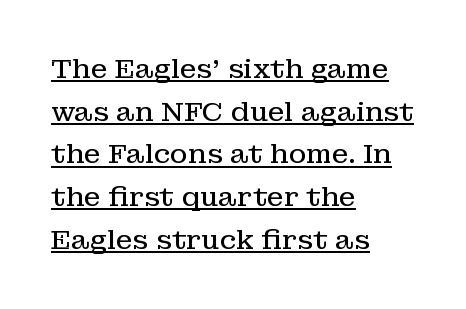
Q: Is the text bold? A: No.
Q: Is the text italic (slanted)? A: No, it is upright.
Q: Is the text underlined? A: Yes.
Q: How is the paragraph aligned? A: Left-aligned.
Q: Is the spacing between letters normal or unusually wide? A: Normal.
Q: Is the spacing between lines tight, normal or loose? A: Normal.
